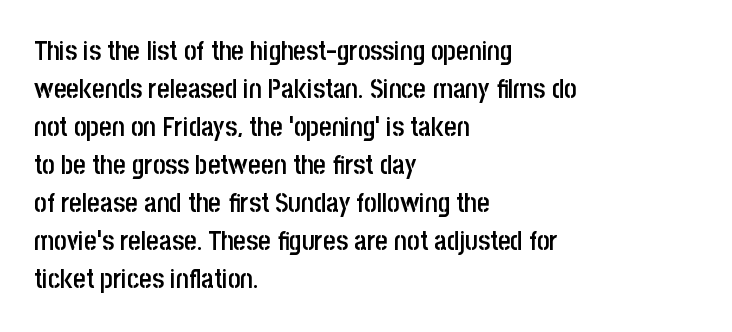
Q: Is the text bold? A: Semi-bold.
Q: Is the text italic (slanted)? A: No, it is upright.
Q: Is the text underlined? A: No.
Q: How is the paragraph aligned? A: Left-aligned.
Q: Is the spacing between letters normal or unusually wide? A: Normal.
Q: Is the spacing between lines tight, normal or loose? A: Normal.
